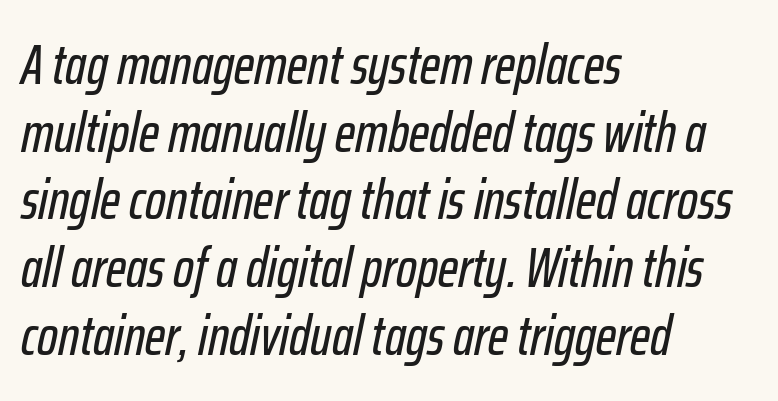
Q: Is the text italic (slanted)? A: Yes, it leans right by about 12 degrees.
Q: Is the text underlined? A: No.
Q: How is the paragraph aligned? A: Left-aligned.
Q: Is the spacing between letters normal or unusually wide? A: Normal.
Q: Width (condensed, normal, or wide)? A: Condensed.
Q: Stroke contrast? A: Low.
Q: x-height? A: Medium.
Q: Monospaced? A: No.
